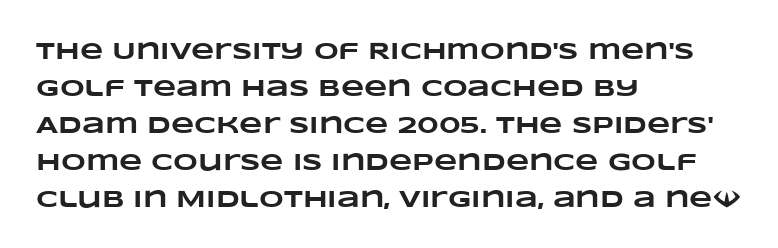
Q: Is the text bold? A: Yes.
Q: Is the text underlined? A: No.
Q: How is the paragraph aligned? A: Left-aligned.
Q: Is the spacing between letters normal or unusually wide? A: Normal.
Q: Is the spacing between lines tight, normal or loose? A: Normal.
